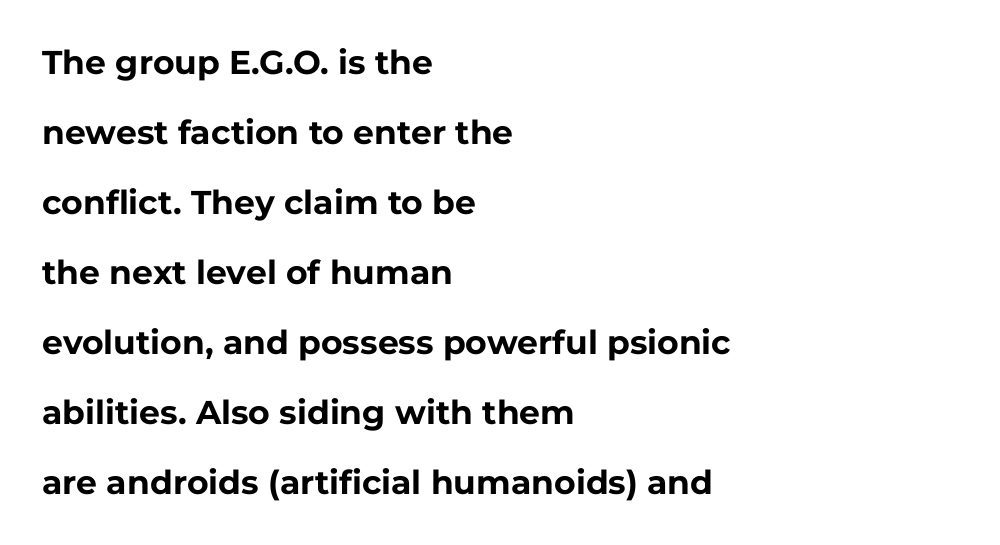
Q: Is the text bold? A: Yes.
Q: Is the text italic (slanted)? A: No, it is upright.
Q: Is the typeface a serif or a sans-serif typeface? A: Sans-serif.
Q: Is the text underlined? A: No.
Q: How is the paragraph aligned? A: Left-aligned.
Q: Is the spacing between letters normal or unusually wide? A: Normal.
Q: Is the spacing between lines tight, normal or loose? A: Loose.
Q: Width (condensed, normal, or wide)? A: Normal.
Q: Stroke contrast? A: Low.
Q: x-height? A: Medium.
Q: Monospaced? A: No.
